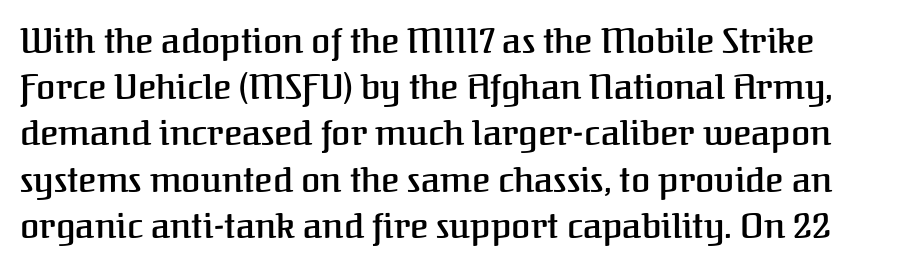
A typesetter would call this proportional, since set widths differ per character. Firm but not heavy-handed strokes: this text is semibold. The rendering shows small feet on the letterforms — a serif design. Ascenders rise straight up at ninety degrees. Words float on clear page, feet unadorned.
